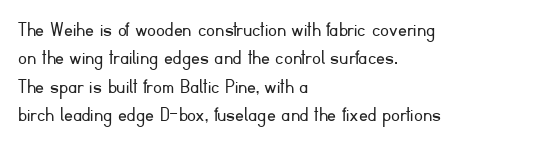
Rule under the text: the space is simply empty. Honestly, the letter spacing is just normal — you wouldn't notice it. The font's upright variant was chosen for this text. The strokes are not fattened; the text isn't bold. Layout note: lines flush left. The designer left line spacing at the default.
